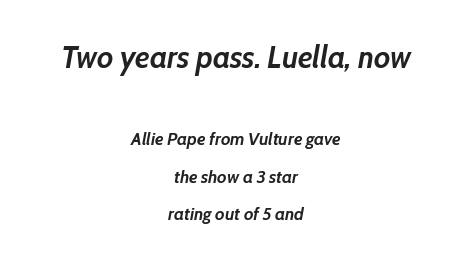
The whole block is typeset with a tilt. Emphasis by weight is at full strength: bold. In terms of letterspacing, this is plain default setting. Look at the glyph heights: the upper group is clearly the bigger setting. Character widths vary here, with narrow letters taking less room than wide ones.
